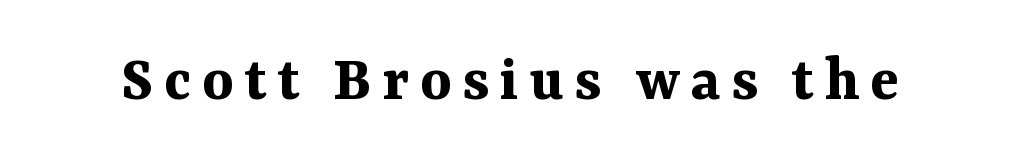
Q: Is the text bold? A: Yes.
Q: Is the text italic (slanted)? A: No, it is upright.
Q: Is the typeface a serif or a sans-serif typeface? A: Serif.
Q: Is the text underlined? A: No.
Q: Width (condensed, normal, or wide)? A: Normal.
Q: Stroke contrast? A: Medium.
Q: x-height? A: Medium.
Q: Monospaced? A: No.
